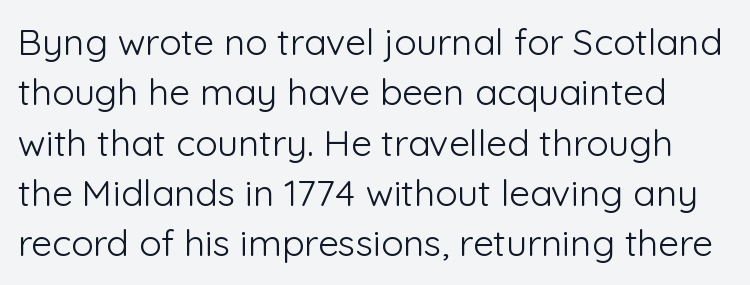
Q: Is the text bold? A: No.
Q: Is the text italic (slanted)? A: No, it is upright.
Q: Is the typeface a serif or a sans-serif typeface? A: Sans-serif.
Q: Is the text underlined? A: No.
Q: Is the spacing between letters normal or unusually wide? A: Normal.
Q: Is the spacing between lines tight, normal or loose? A: Normal.
Q: Width (condensed, normal, or wide)? A: Normal.
Q: Stroke contrast? A: Low.
Q: x-height? A: Medium.
Q: Monospaced? A: No.
